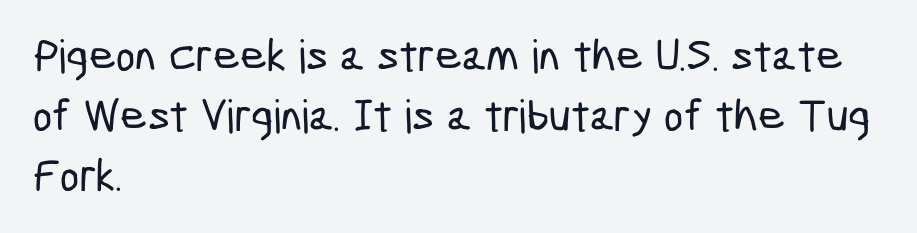
Q: Is the typeface a serif or a sans-serif typeface? A: Sans-serif.
Q: Is the text underlined? A: No.
Q: How is the paragraph aligned? A: Left-aligned.
Q: Is the spacing between letters normal or unusually wide? A: Normal.
Q: Is the spacing between lines tight, normal or loose? A: Normal.
Q: Width (condensed, normal, or wide)? A: Condensed.
Q: Stroke contrast? A: Low.
Q: x-height? A: Medium.
Q: Monospaced? A: No.
